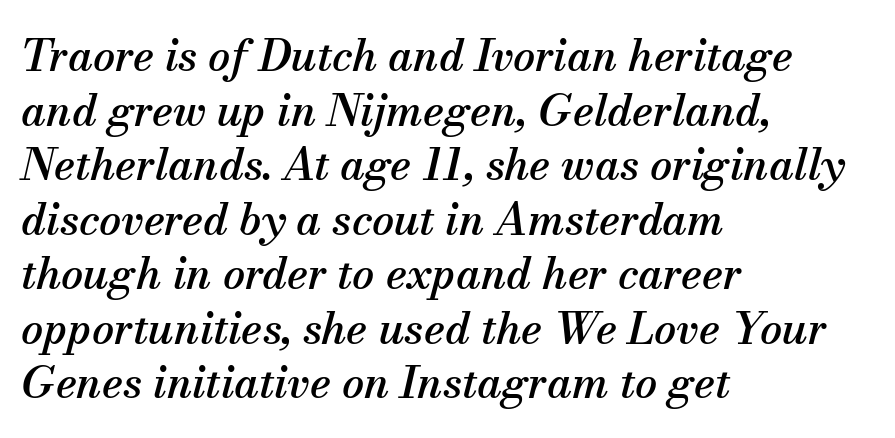
{"serif": "yes", "italic": "yes", "lean": "right", "slant_degrees": 13, "width": "normal", "stroke_contrast": "medium", "x_height": "small", "monospaced": "no", "underline": "no", "align": "left", "line_spacing_ratio": 1.24, "letter_spacing": "normal", "letter_spacing_em": 0.0, "glyph_px": 44}
